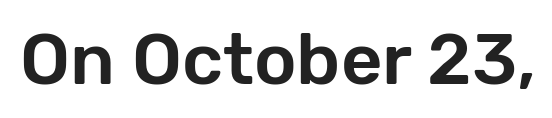
The image shows 72 px sans-serif type, upright; set normal letter spacing, not underlined; low stroke contrast and a medium x-height.
